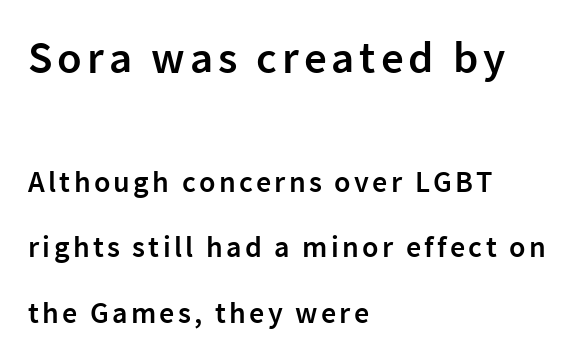
Q: Is the text bold? A: Semi-bold.
Q: Is the text italic (slanted)? A: No, it is upright.
Q: Is the typeface a serif or a sans-serif typeface? A: Sans-serif.
Q: Is the text underlined? A: No.
Q: How is the paragraph aligned? A: Left-aligned.
Q: Is the spacing between lines tight, normal or loose? A: Loose.
Q: Which block of text is set in a larger size, the first (top) or the second (bottom)? A: The first (top) one.
Q: Width (condensed, normal, or wide)? A: Normal.
Q: Stroke contrast? A: Low.
Q: x-height? A: Medium.
Q: Monospaced? A: No.
